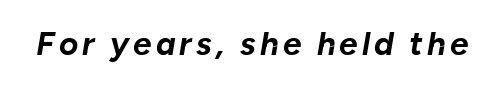
The image shows 33 px bold type, italic (leaning right); set not underlined; low stroke contrast and a medium x-height.
